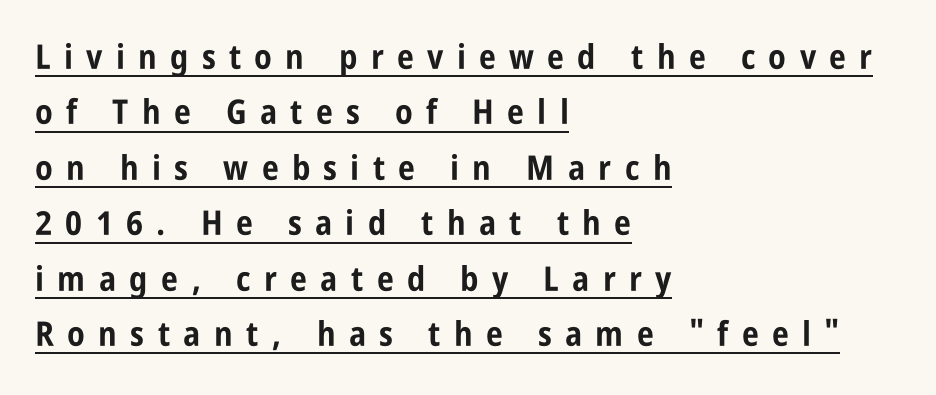
{"serif": "no", "italic": "no", "bold": "yes", "weight": "bold", "width": "condensed", "stroke_contrast": "low", "x_height": "large", "monospaced": "no", "underline": "yes", "align": "left", "line_spacing": "normal", "line_spacing_ratio": 1.63, "letter_spacing": "wide", "letter_spacing_em": 0.39, "glyph_px": 34}
